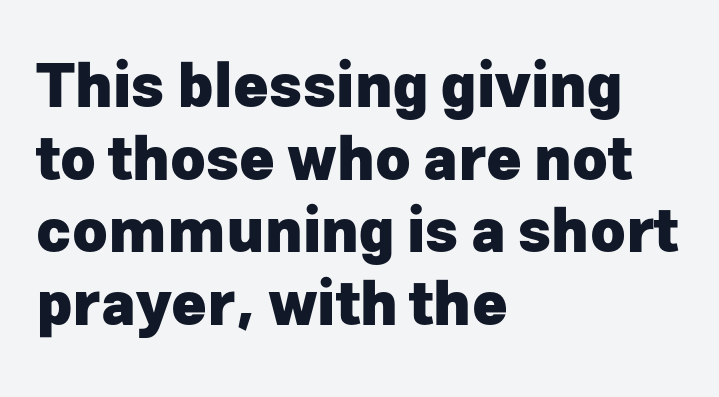
The image shows 60 px heavy sans-serif type, upright; set left-aligned, line spacing 1.21x, normal letter spacing, not underlined; low stroke contrast and a medium x-height.
